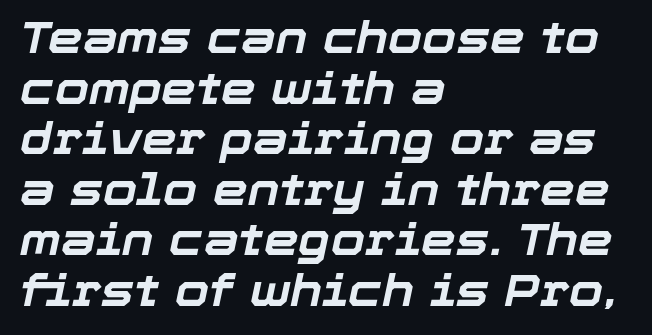
The image shows 44 px bold type, italic (leaning right); set left-aligned, tight line spacing (1.15x), normal letter spacing, not underlined; low stroke contrast and a medium x-height.
